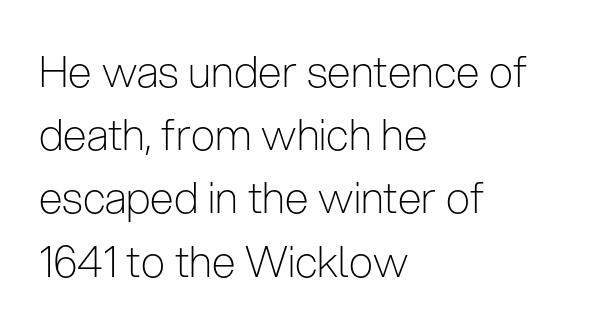
Q: Is the text bold? A: No.
Q: Is the text italic (slanted)? A: No, it is upright.
Q: Is the typeface a serif or a sans-serif typeface? A: Sans-serif.
Q: Is the text underlined? A: No.
Q: How is the paragraph aligned? A: Left-aligned.
Q: Is the spacing between letters normal or unusually wide? A: Normal.
Q: Is the spacing between lines tight, normal or loose? A: Normal.
Q: Width (condensed, normal, or wide)? A: Condensed.
Q: Stroke contrast? A: Low.
Q: x-height? A: Medium.
Q: Monospaced? A: No.
